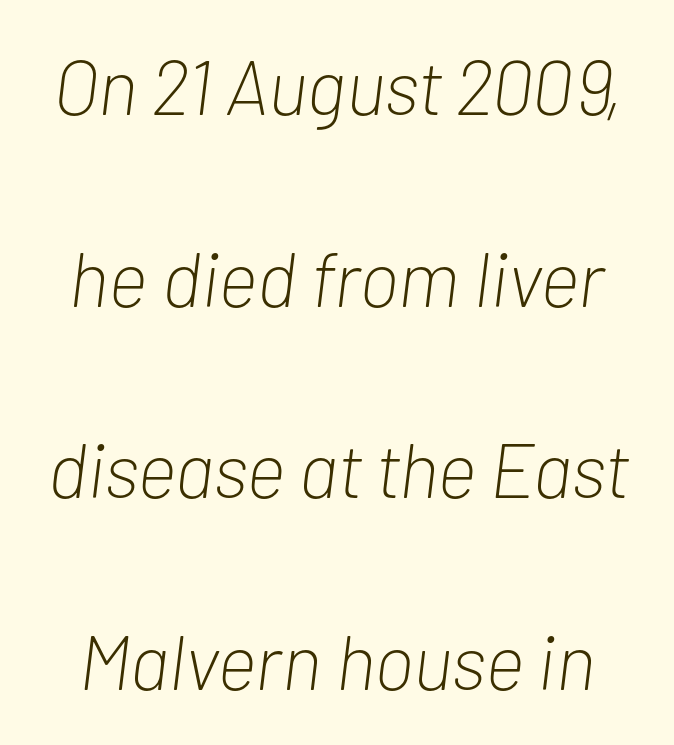
The image shows 77 px light, condensed type, italic (leaning right); set loose line spacing (2.49x), normal letter spacing, not underlined; low stroke contrast and a medium x-height.
